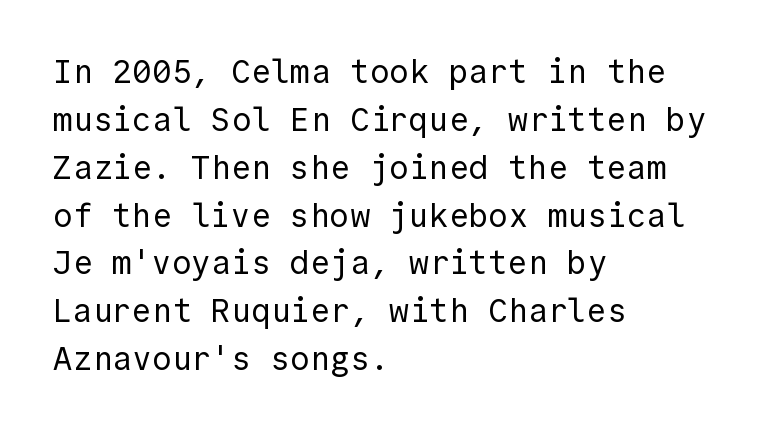
{"serif": "no", "italic": "no", "bold": "no", "weight": "regular", "width": "normal", "x_height": "medium", "monospaced": "yes", "underline": "no", "align": "left", "line_spacing": "normal", "line_spacing_ratio": 1.45, "letter_spacing": "normal", "letter_spacing_em": 0.0, "glyph_px": 33}
